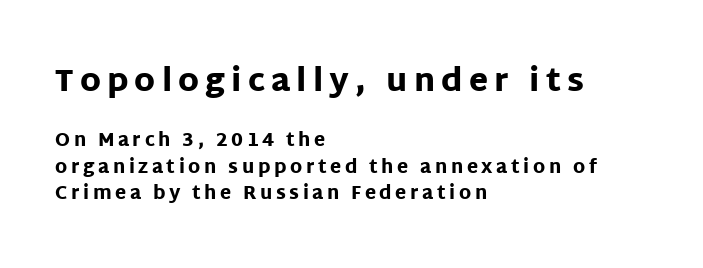
The image shows 31 px heavy sans-serif type, upright; set left-aligned, normal line spacing (1.47x), unusually wide letter spacing (+0.2 em), not underlined; the first (top) block is 1.72x larger; low stroke contrast and a large x-height.
